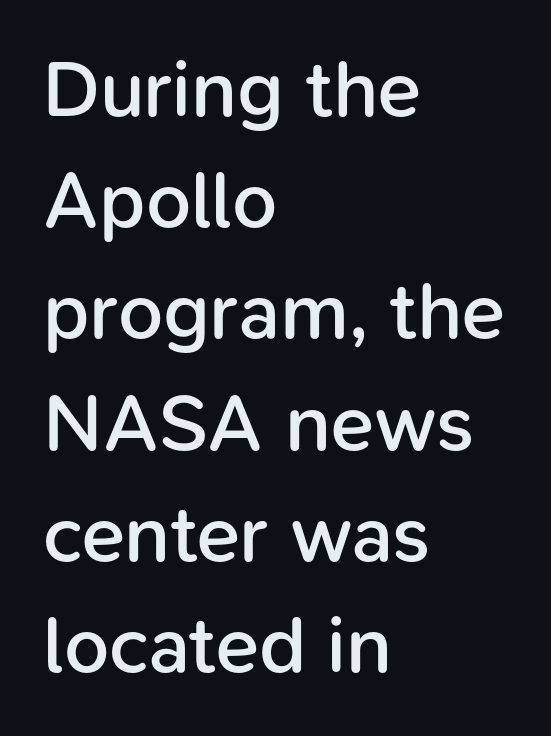
The image shows 80 px semibold sans-serif type, upright; set left-aligned, normal line spacing (1.39x), normal letter spacing, not underlined; low stroke contrast and a medium x-height.
